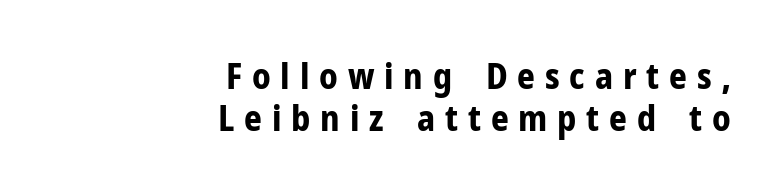
{"serif": "no", "italic": "no", "bold": "yes", "weight": "bold", "width": "normal", "stroke_contrast": "low", "x_height": "medium", "monospaced": "no", "underline": "no", "align": "right", "line_spacing_ratio": 1.21, "letter_spacing": "wide", "letter_spacing_em": 0.28, "glyph_px": 35}
